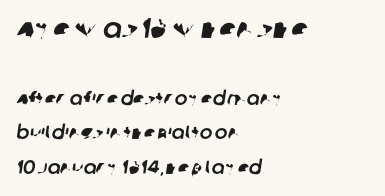
The image shows 28 px sans-serif type; set left-aligned, line spacing 1.83x, normal letter spacing, not underlined; the first (top) block is 1.47x larger; low stroke contrast and a large x-height.
